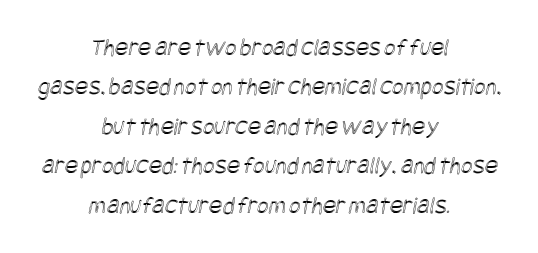
{"underline": "no", "align": "center", "line_spacing": "normal", "line_spacing_ratio": 1.58, "letter_spacing": "normal", "letter_spacing_em": 0.0, "glyph_px": 25}
